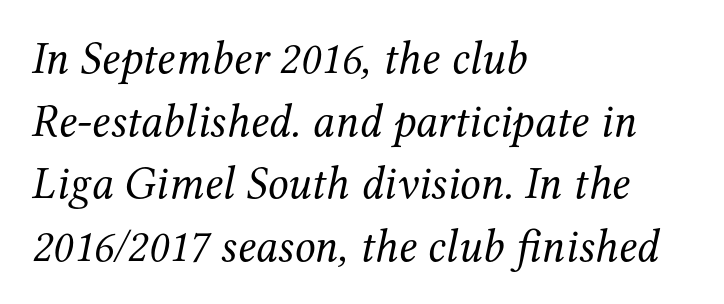
{"serif": "yes", "italic": "yes", "lean": "right", "slant_degrees": 12, "bold": "no", "weight": "regular", "width": "normal", "stroke_contrast": "medium", "x_height": "medium", "monospaced": "no", "underline": "no", "align": "left", "line_spacing": "normal", "line_spacing_ratio": 1.36, "letter_spacing": "normal", "letter_spacing_em": 0.0, "glyph_px": 46}
